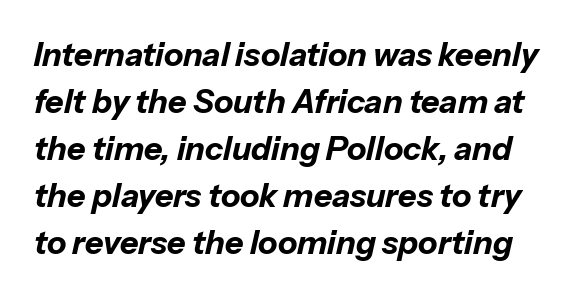
Underline: absent. The axis of the letterforms is tilted away from vertical. The rendering keeps characters at their native spacing. Leading matches the norm, producing a regular column. The typesetting leans heavy: a genuine bold. Spacing verdict: proportional, widths tailored to each character.
